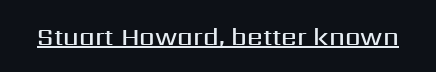
The image shows 25 px text type, upright; set normal letter spacing, underlined.
